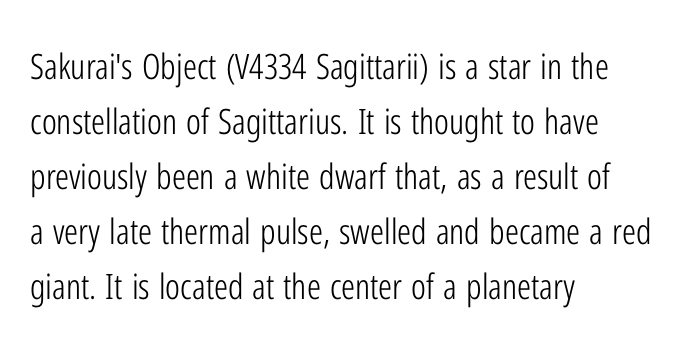
Q: Is the text bold? A: No.
Q: Is the text italic (slanted)? A: No, it is upright.
Q: Is the typeface a serif or a sans-serif typeface? A: Sans-serif.
Q: Is the text underlined? A: No.
Q: How is the paragraph aligned? A: Left-aligned.
Q: Is the spacing between letters normal or unusually wide? A: Normal.
Q: Is the spacing between lines tight, normal or loose? A: Normal.
Q: Width (condensed, normal, or wide)? A: Condensed.
Q: Stroke contrast? A: Low.
Q: x-height? A: Medium.
Q: Monospaced? A: No.
